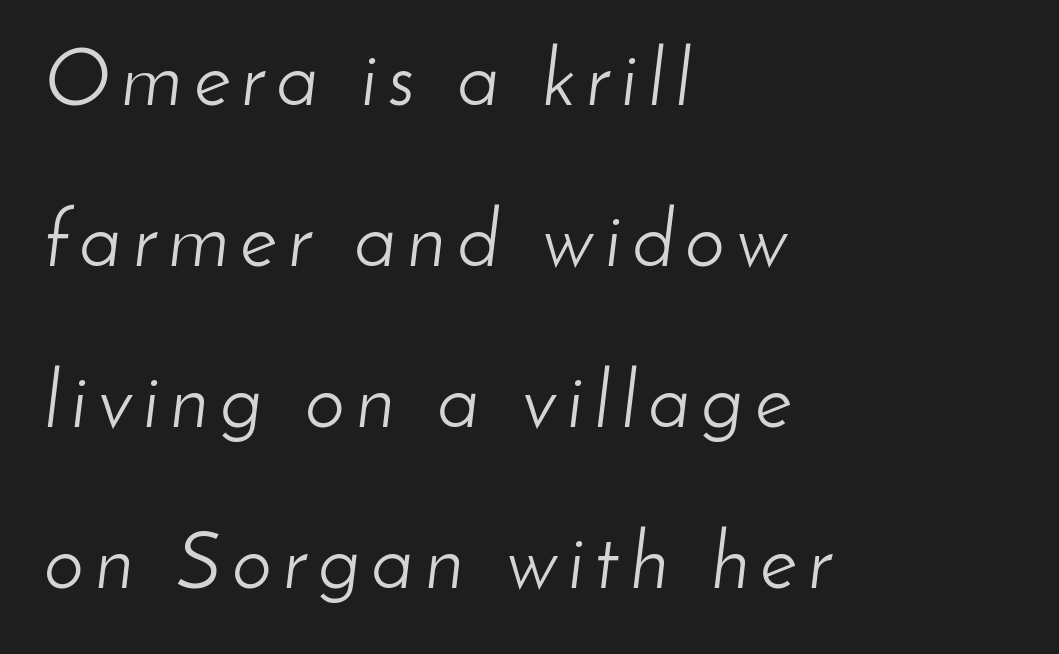
{"italic": "yes", "lean": "right", "slant_degrees": 8, "bold": "no", "weight": "light", "width": "normal", "stroke_contrast": "low", "x_height": "small", "monospaced": "no", "underline": "no", "align": "left", "line_spacing": "loose", "line_spacing_ratio": 2.04, "glyph_px": 79}
